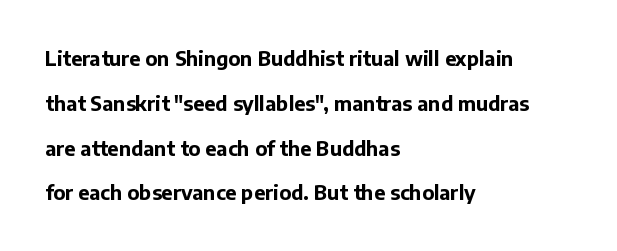
Q: Is the text bold? A: Yes.
Q: Is the text italic (slanted)? A: No, it is upright.
Q: Is the text underlined? A: No.
Q: How is the paragraph aligned? A: Left-aligned.
Q: Is the spacing between letters normal or unusually wide? A: Normal.
Q: Is the spacing between lines tight, normal or loose? A: Loose.
